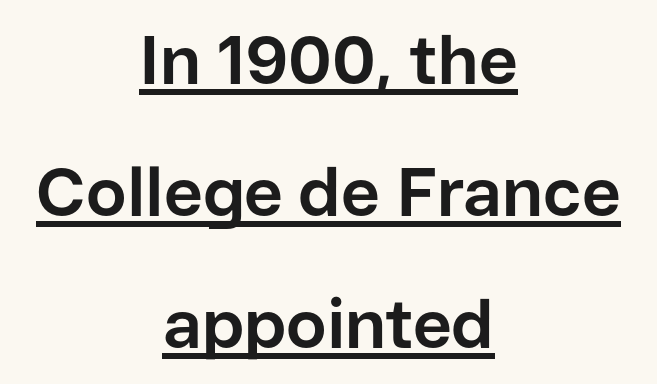
Q: Is the text bold? A: Yes.
Q: Is the text italic (slanted)? A: No, it is upright.
Q: Is the typeface a serif or a sans-serif typeface? A: Sans-serif.
Q: Is the text underlined? A: Yes.
Q: How is the paragraph aligned? A: Centered.
Q: Is the spacing between letters normal or unusually wide? A: Normal.
Q: Is the spacing between lines tight, normal or loose? A: Loose.
Q: Width (condensed, normal, or wide)? A: Normal.
Q: Stroke contrast? A: Low.
Q: x-height? A: Medium.
Q: Monospaced? A: No.
